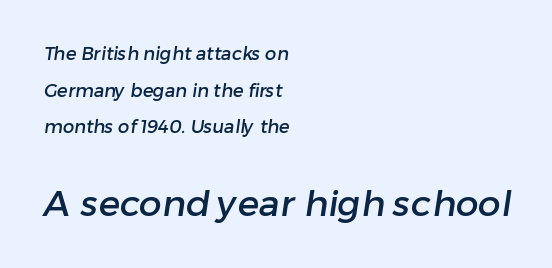
{"serif": "no", "width": "normal", "stroke_contrast": "low", "x_height": "medium", "monospaced": "no", "underline": "no", "align": "left", "line_spacing": "loose", "line_spacing_ratio": 2.04, "letter_spacing": "normal", "letter_spacing_em": 0.0, "larger_block": "second", "size_ratio": 2.0, "glyph_px": 36}
